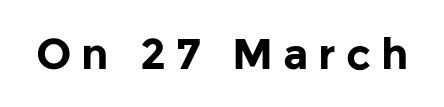
{"serif": "no", "italic": "no", "bold": "yes", "weight": "bold", "width": "normal", "stroke_contrast": "low", "x_height": "medium", "monospaced": "no", "underline": "no", "letter_spacing": "wide", "letter_spacing_em": 0.23, "glyph_px": 43}
